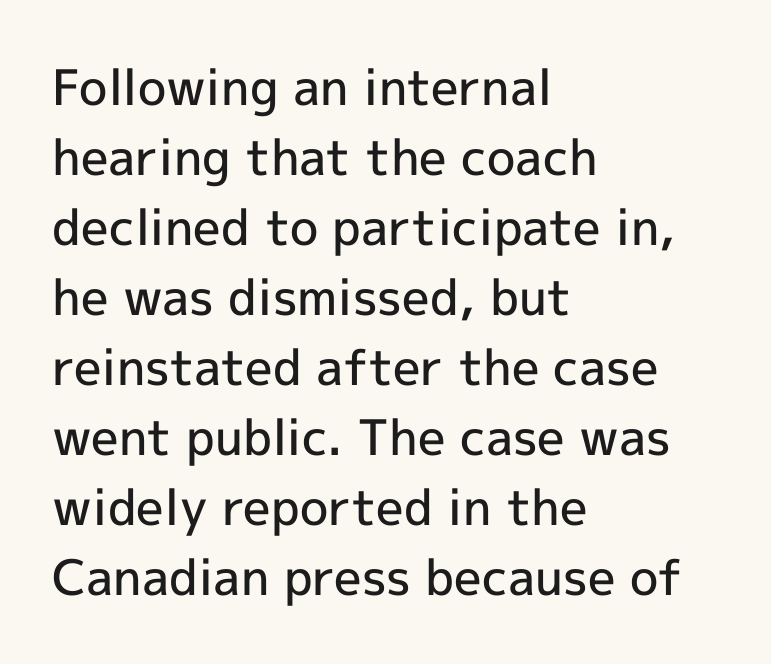
The image shows 49 px semibold sans-serif type, upright; set left-aligned, normal line spacing (1.43x), normal letter spacing, not underlined; a medium x-height.
